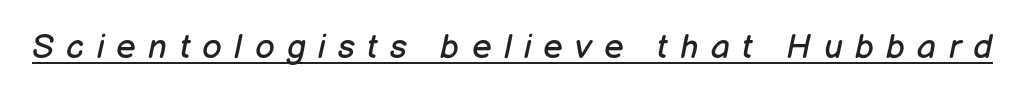
{"italic": "yes", "lean": "right", "slant_degrees": 12, "bold": "no", "weight": "regular", "width": "normal", "stroke_contrast": "low", "x_height": "medium", "monospaced": "no", "underline": "yes", "letter_spacing": "wide", "letter_spacing_em": 0.36, "glyph_px": 34}
